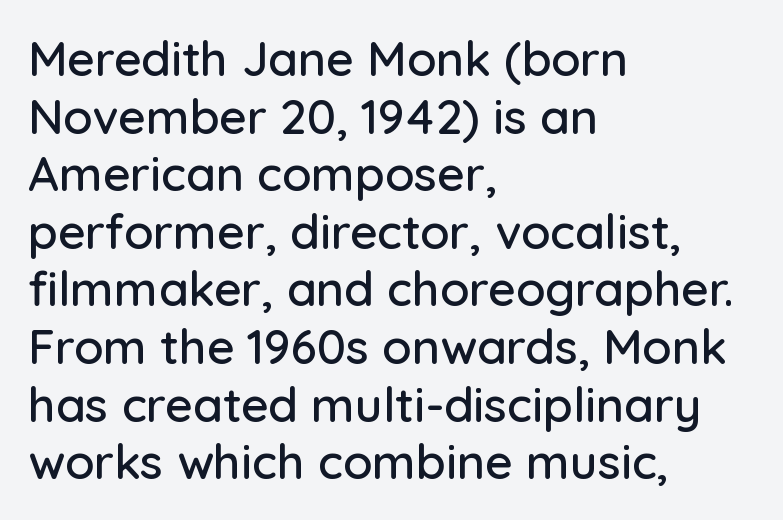
Stroke terminals: plain, sans-serif. This sample has the flowing, uneven cadence of proportional lettering. This is the regular roman posture of the typeface. How are the letters spaced? Ordinarily, with no added tracking.
